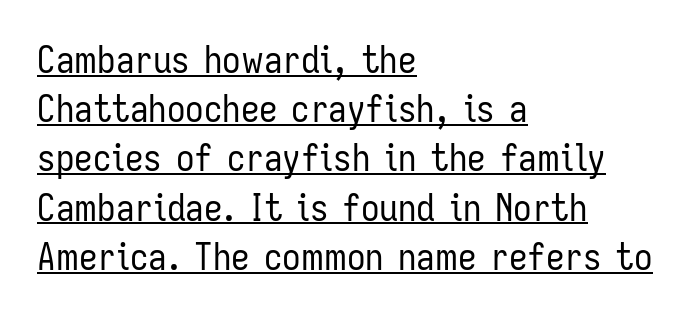
Q: Is the text bold? A: No.
Q: Is the text italic (slanted)? A: No, it is upright.
Q: Is the typeface a serif or a sans-serif typeface? A: Sans-serif.
Q: Is the text underlined? A: Yes.
Q: How is the paragraph aligned? A: Left-aligned.
Q: Is the spacing between letters normal or unusually wide? A: Normal.
Q: Is the spacing between lines tight, normal or loose? A: Normal.
Q: Width (condensed, normal, or wide)? A: Condensed.
Q: Stroke contrast? A: Low.
Q: x-height? A: Medium.
Q: Monospaced? A: No.
